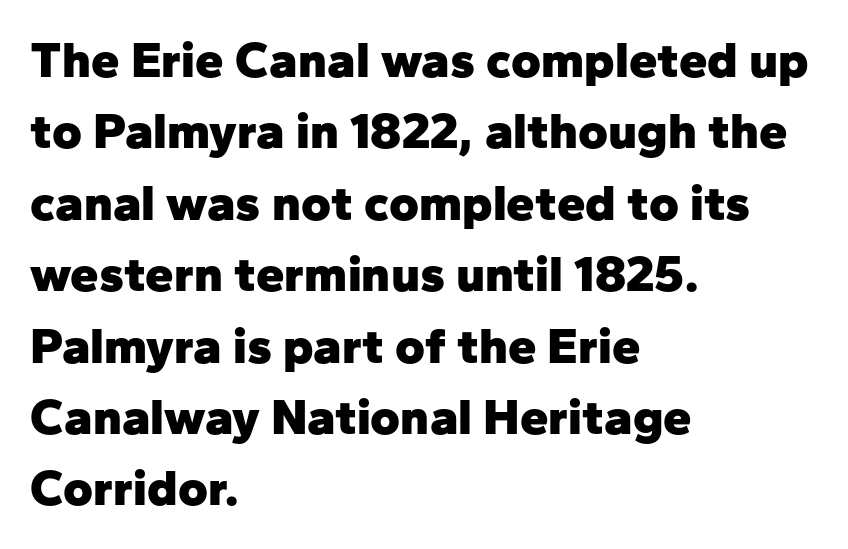
Q: Is the text bold? A: Yes.
Q: Is the text italic (slanted)? A: No, it is upright.
Q: Is the typeface a serif or a sans-serif typeface? A: Sans-serif.
Q: Is the text underlined? A: No.
Q: How is the paragraph aligned? A: Left-aligned.
Q: Is the spacing between letters normal or unusually wide? A: Normal.
Q: Is the spacing between lines tight, normal or loose? A: Normal.
Q: Width (condensed, normal, or wide)? A: Normal.
Q: Stroke contrast? A: Low.
Q: x-height? A: Medium.
Q: Monospaced? A: No.
